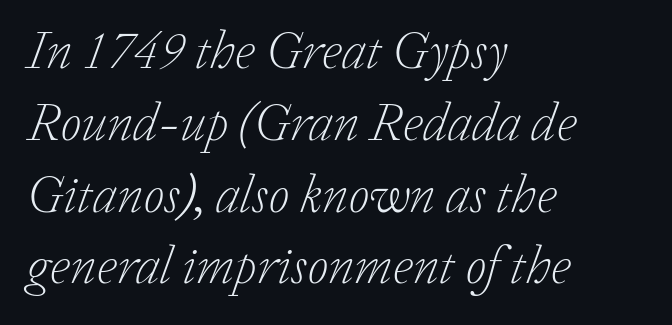
Q: Is the text bold? A: No.
Q: Is the text italic (slanted)? A: Yes, it leans right by about 20 degrees.
Q: Is the typeface a serif or a sans-serif typeface? A: Serif.
Q: Is the text underlined? A: No.
Q: How is the paragraph aligned? A: Left-aligned.
Q: Is the spacing between letters normal or unusually wide? A: Normal.
Q: Is the spacing between lines tight, normal or loose? A: Normal.
Q: Width (condensed, normal, or wide)? A: Normal.
Q: Stroke contrast? A: Low.
Q: x-height? A: Medium.
Q: Monospaced? A: No.
